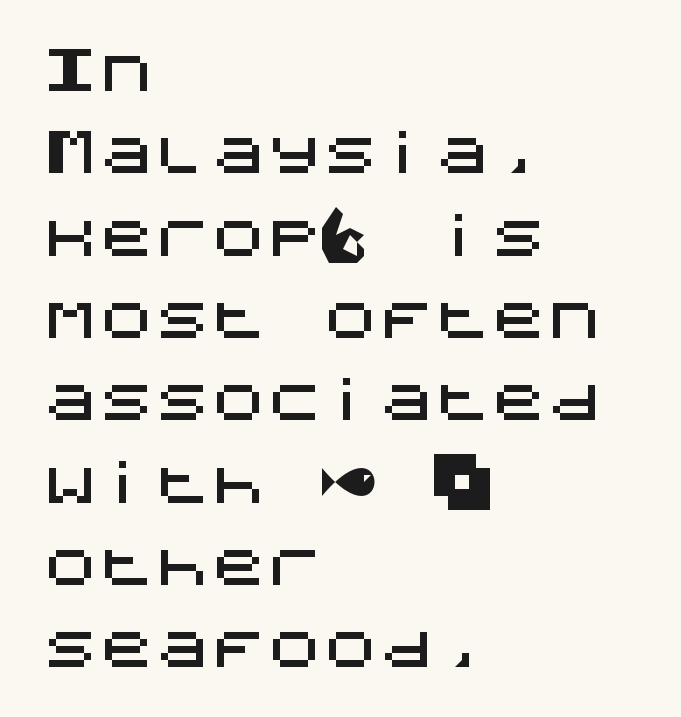
{"serif": "no", "italic": "no", "width": "normal", "stroke_contrast": "medium", "x_height": "large", "underline": "no", "align": "left", "line_spacing": "normal", "line_spacing_ratio": 1.47, "letter_spacing": "normal", "letter_spacing_em": 0.0, "glyph_px": 56}
